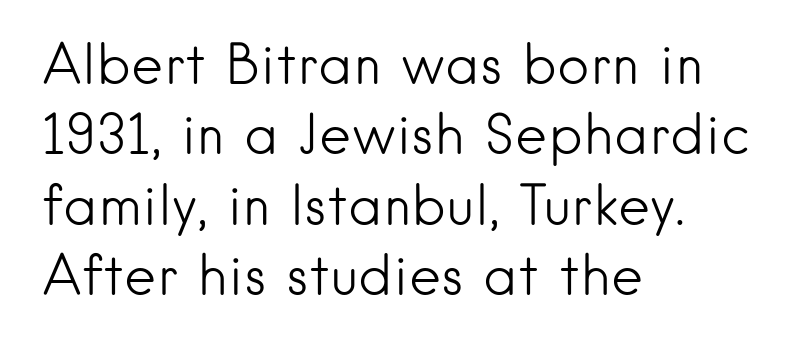
The zone under the glyphs is completely vacant. The passage is arranged the way most books set body copy — flush left. Stems and bowls with no extra thickness — not bold. A sans-serif font was chosen for this passage.
